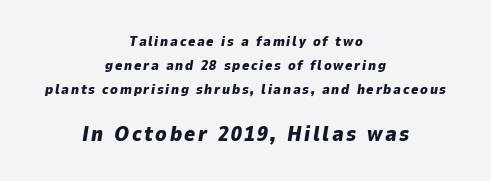
The image shows 21 px bold type, italic (leaning right); set centered, normal line spacing (1.7x), not underlined; the second (bottom) block is 1.5x larger.
